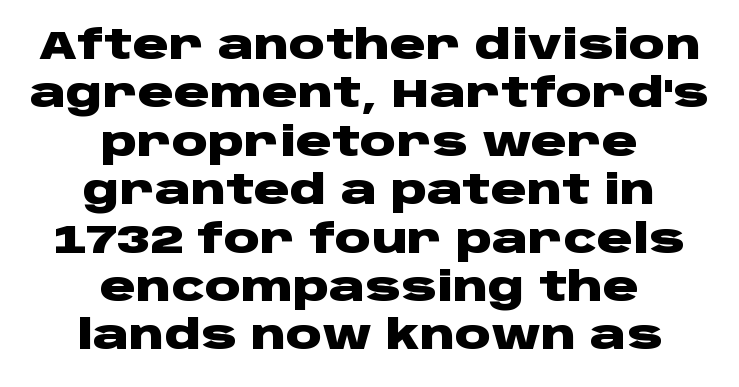
Q: Is the text bold? A: Yes.
Q: Is the text italic (slanted)? A: No, it is upright.
Q: Is the typeface a serif or a sans-serif typeface? A: Sans-serif.
Q: Is the text underlined? A: No.
Q: How is the paragraph aligned? A: Centered.
Q: Is the spacing between letters normal or unusually wide? A: Normal.
Q: Width (condensed, normal, or wide)? A: Wide.
Q: Stroke contrast? A: Low.
Q: x-height? A: Large.
Q: Monospaced? A: No.
